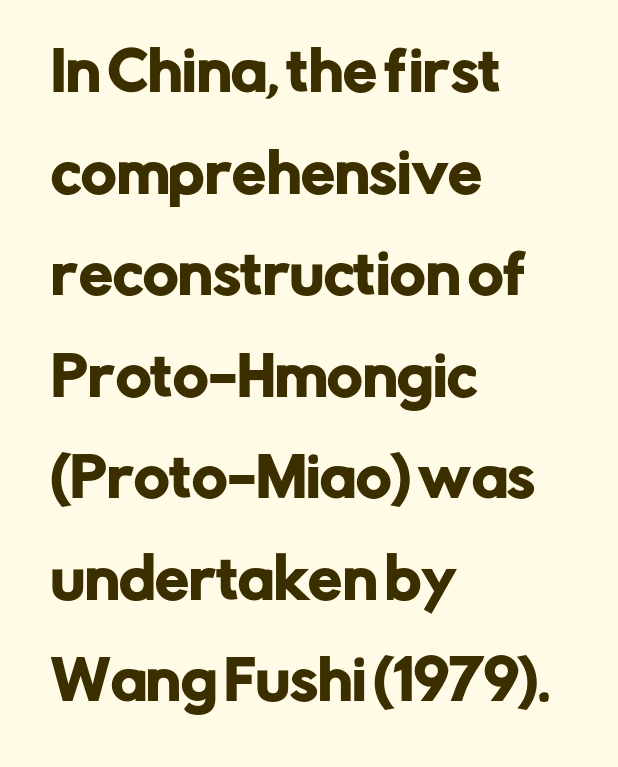
Q: Is the text italic (slanted)? A: No, it is upright.
Q: Is the typeface a serif or a sans-serif typeface? A: Sans-serif.
Q: Is the text underlined? A: No.
Q: How is the paragraph aligned? A: Left-aligned.
Q: Is the spacing between letters normal or unusually wide? A: Normal.
Q: Width (condensed, normal, or wide)? A: Normal.
Q: Stroke contrast? A: Low.
Q: x-height? A: Medium.
Q: Monospaced? A: No.
